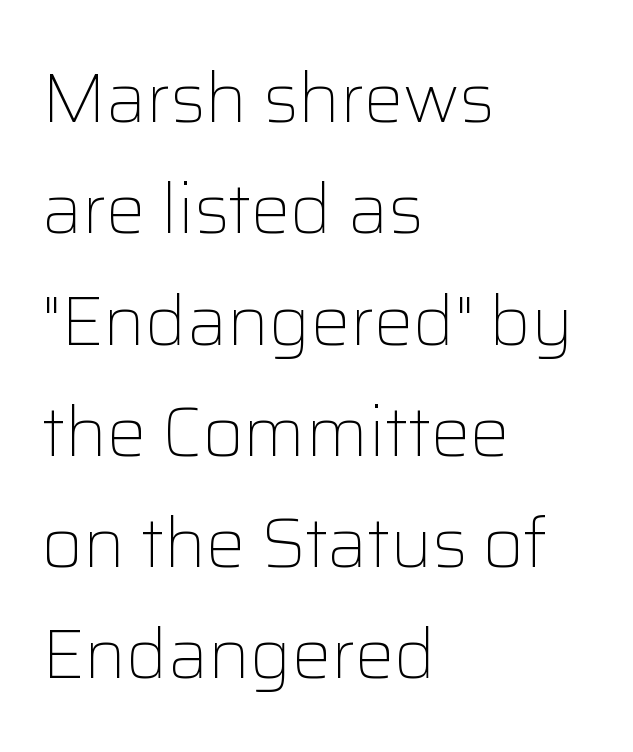
{"serif": "no", "italic": "no", "bold": "no", "weight": "light", "width": "normal", "stroke_contrast": "low", "x_height": "medium", "monospaced": "no", "underline": "no", "align": "left", "line_spacing": "normal", "line_spacing_ratio": 1.59, "letter_spacing": "normal", "letter_spacing_em": 0.0, "glyph_px": 70}
